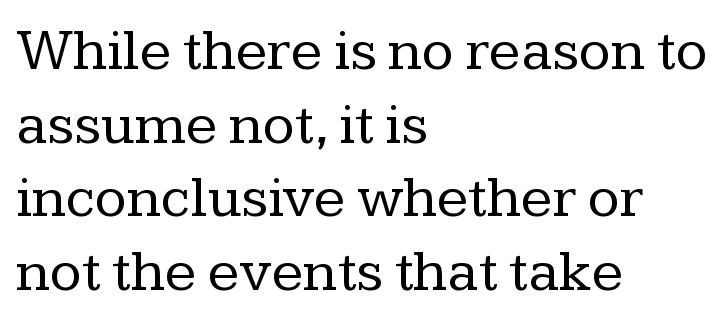
{"serif": "yes", "italic": "no", "bold": "no", "weight": "regular", "width": "normal", "stroke_contrast": "low", "x_height": "medium", "monospaced": "no", "underline": "no", "align": "left", "line_spacing": "normal", "line_spacing_ratio": 1.25, "letter_spacing": "normal", "letter_spacing_em": 0.0, "glyph_px": 59}
